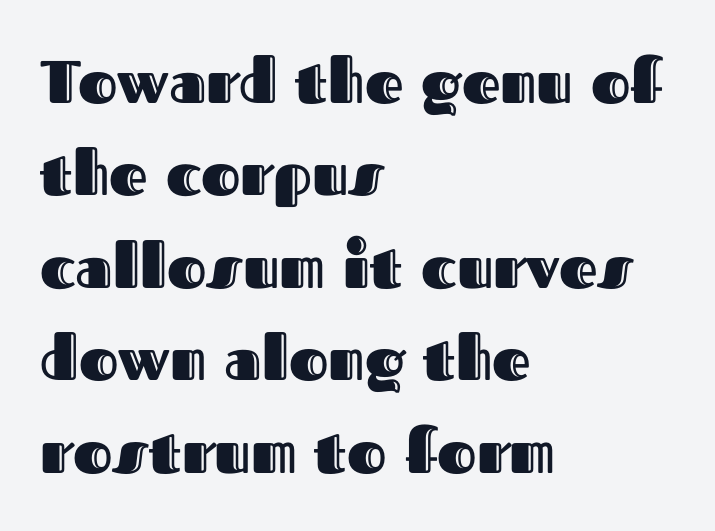
No italicization has been applied; the sample stays upright. Decoration check: the copy has no underline. Interline gaps are of average width in this sample. The rag falls on the right side of this text block. Character widths vary here, with narrow letters taking less room than wide ones. Caption: standard tracking, unaltered.
